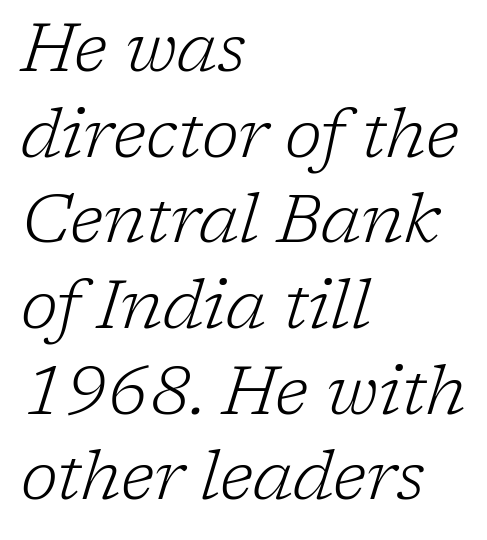
The image shows 68 px light serif type, italic (leaning right); set left-aligned, normal line spacing (1.26x), normal letter spacing, not underlined; low stroke contrast and a medium x-height.
